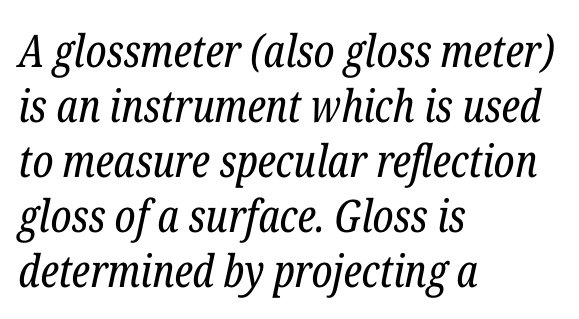
Ink coverage per letter is moderate at most. Caption: standard tracking, unaltered. Quick note: italic. Horizontally, the lines are justified to the leading edge only. Here the designer chose a conventional face with non-uniform glyph widths. Check where the strokes stop: tiny serifs finish them off.
